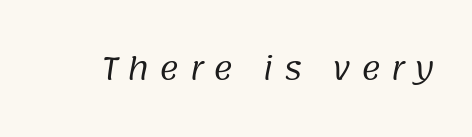
These glyphs show unthickened strokes, regular width or finer. The space directly below the letters is spotless. This sample has the flowing, uneven cadence of proportional lettering. The rendering shows plain stroke endings on the letterforms — a sans-serif design.
